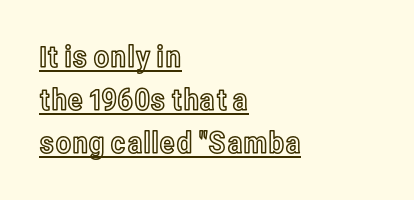
A typesetter would call this zero additional tracking. The lettering is marked with a stroke running underneath it. This is roman type, the default non-slanted kind. Baseline-to-baseline distance is the conventional proportion of letter height. The lines are quadded left.
